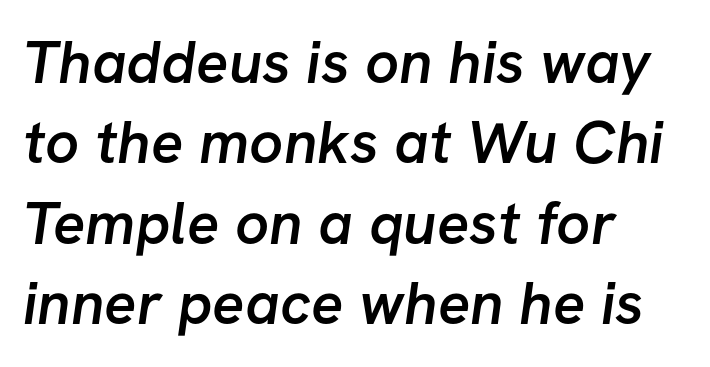
Q: Is the text bold? A: Semi-bold.
Q: Is the typeface a serif or a sans-serif typeface? A: Sans-serif.
Q: Is the text underlined? A: No.
Q: How is the paragraph aligned? A: Left-aligned.
Q: Is the spacing between letters normal or unusually wide? A: Normal.
Q: Is the spacing between lines tight, normal or loose? A: Normal.
Q: Width (condensed, normal, or wide)? A: Normal.
Q: Stroke contrast? A: Low.
Q: x-height? A: Medium.
Q: Monospaced? A: No.
